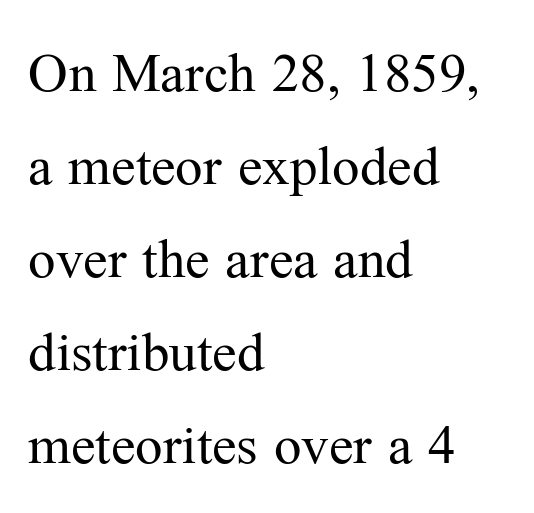
{"serif": "yes", "italic": "no", "bold": "no", "weight": "regular", "width": "normal", "stroke_contrast": "medium", "x_height": "medium", "monospaced": "no", "underline": "no", "align": "left", "line_spacing": "normal", "line_spacing_ratio": 1.69, "letter_spacing": "normal", "letter_spacing_em": 0.0, "glyph_px": 55}
